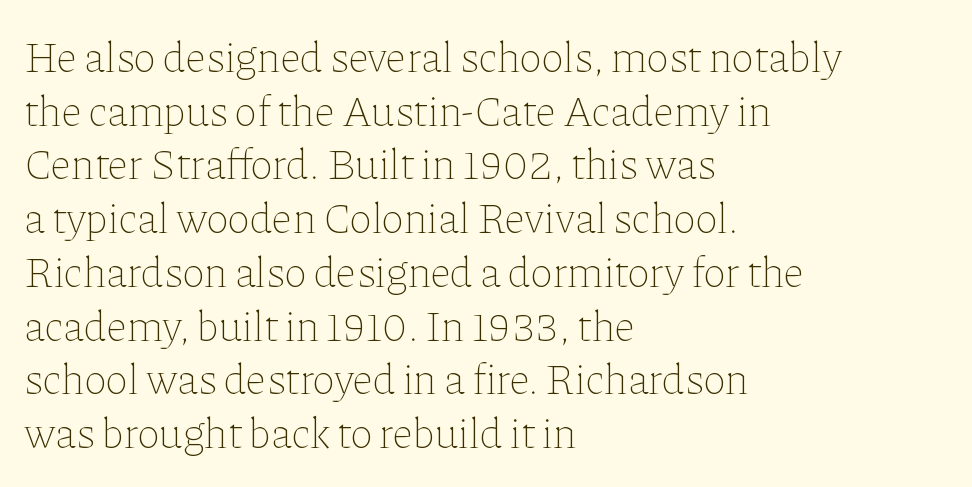
{"italic": "no", "bold": "no", "weight": "thin", "width": "normal", "stroke_contrast": "low", "x_height": "medium", "monospaced": "no", "underline": "no", "align": "left", "line_spacing": "normal", "line_spacing_ratio": 1.25, "letter_spacing": "normal", "letter_spacing_em": 0.0, "glyph_px": 43}
